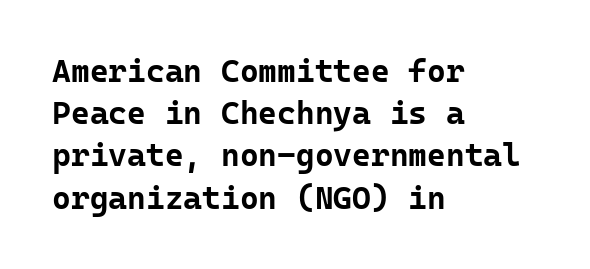
{"serif": "no", "italic": "no", "bold": "yes", "weight": "bold", "width": "normal", "stroke_contrast": "low", "x_height": "medium", "monospaced": "yes", "underline": "no", "align": "left", "line_spacing": "normal", "line_spacing_ratio": 1.32, "letter_spacing": "normal", "letter_spacing_em": 0.0, "glyph_px": 32}
